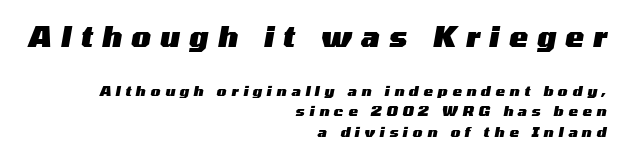
Strokes here are thick enough to call this a true bold. Which chunk is bigger? The first one — the top block dwarfs the bottom. Here the designer chose a conventional face with non-uniform glyph widths. Lines of text with bare space underneath.
